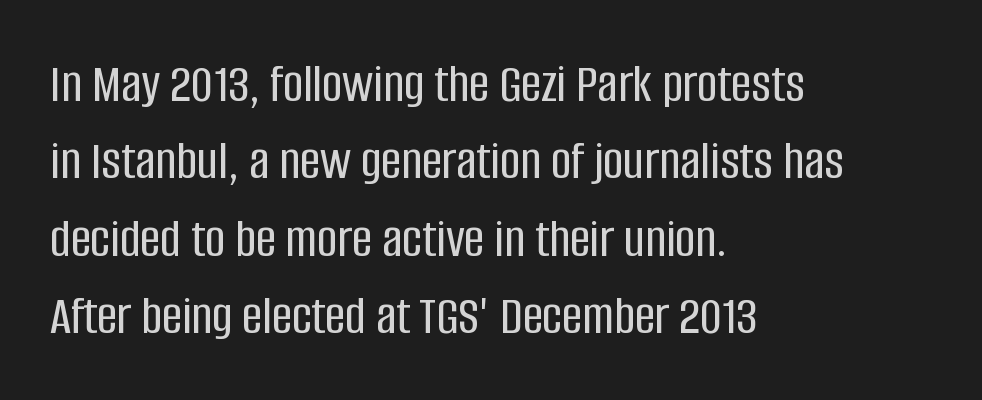
The image shows 56 px condensed sans-serif type, upright; set left-aligned, normal line spacing (1.38x), normal letter spacing, not underlined; low stroke contrast and a large x-height.
